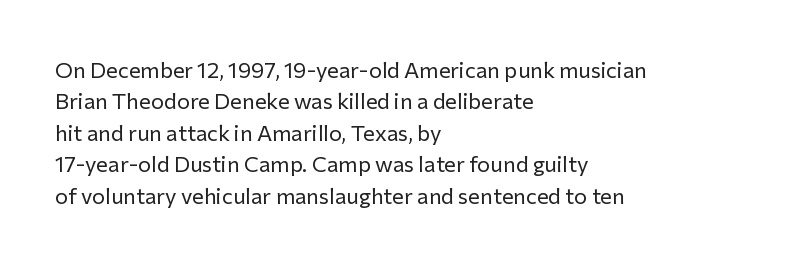
The line-height multiplier appears to be the usual default. The ragged edge is on the right, which tells us the setting is flush left. A typesetter would mark this as roman, not italic. This sample uses plain, unmodified letter spacing. No letter is thick-stroked: the sample isn't bold.
